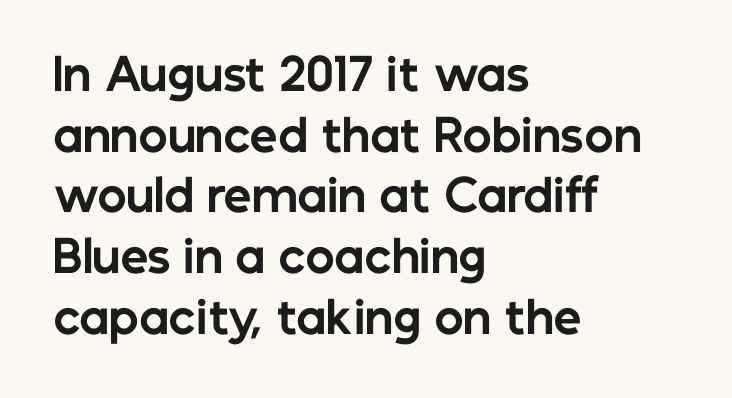
Q: Is the text bold? A: Yes.
Q: Is the text italic (slanted)? A: No, it is upright.
Q: Is the typeface a serif or a sans-serif typeface? A: Sans-serif.
Q: Is the text underlined? A: No.
Q: How is the paragraph aligned? A: Left-aligned.
Q: Is the spacing between letters normal or unusually wide? A: Normal.
Q: Is the spacing between lines tight, normal or loose? A: Normal.
Q: Width (condensed, normal, or wide)? A: Normal.
Q: Stroke contrast? A: Low.
Q: x-height? A: Medium.
Q: Monospaced? A: No.
